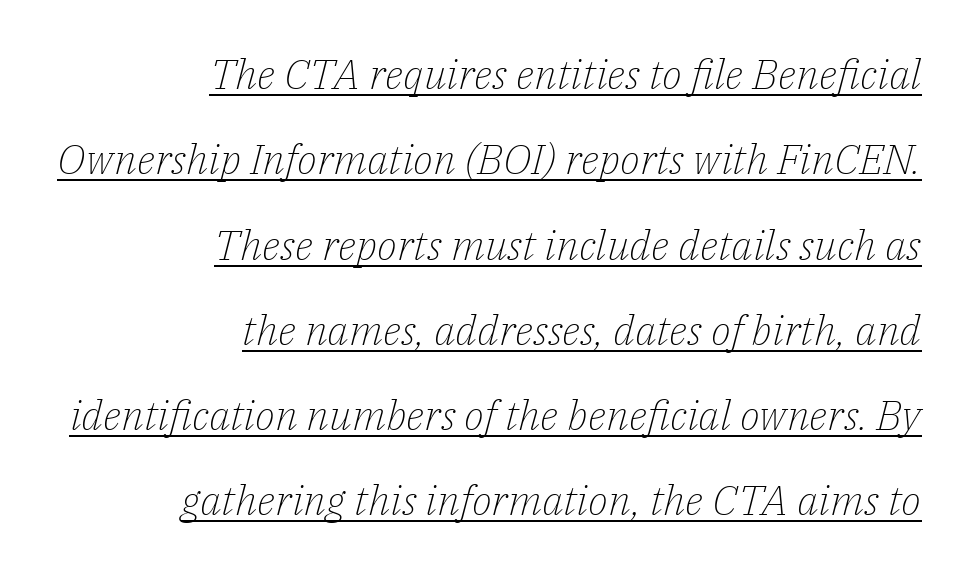
Q: Is the text bold? A: No.
Q: Is the text italic (slanted)? A: Yes, it leans right by about 14 degrees.
Q: Is the typeface a serif or a sans-serif typeface? A: Serif.
Q: Is the text underlined? A: Yes.
Q: How is the paragraph aligned? A: Right-aligned.
Q: Is the spacing between letters normal or unusually wide? A: Normal.
Q: Is the spacing between lines tight, normal or loose? A: Loose.
Q: Width (condensed, normal, or wide)? A: Normal.
Q: Stroke contrast? A: Low.
Q: x-height? A: Medium.
Q: Monospaced? A: No.
